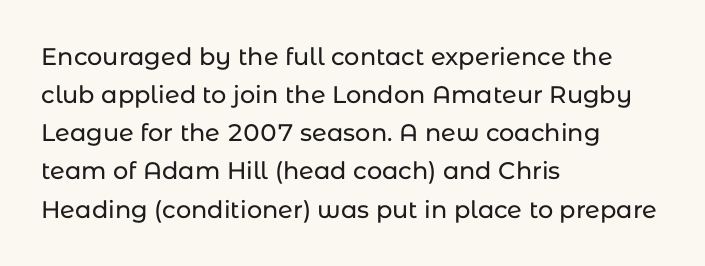
{"italic": "no", "underline": "no", "align": "left", "line_spacing": "normal", "line_spacing_ratio": 1.59, "letter_spacing": "normal", "letter_spacing_em": 0.0, "glyph_px": 24}
